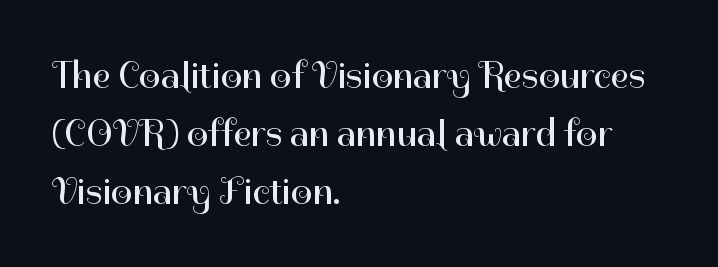
The image shows 38 px regular-weight sans-serif type, upright; set left-aligned, normal line spacing (1.52x), normal letter spacing, not underlined; high stroke contrast and a medium x-height.
